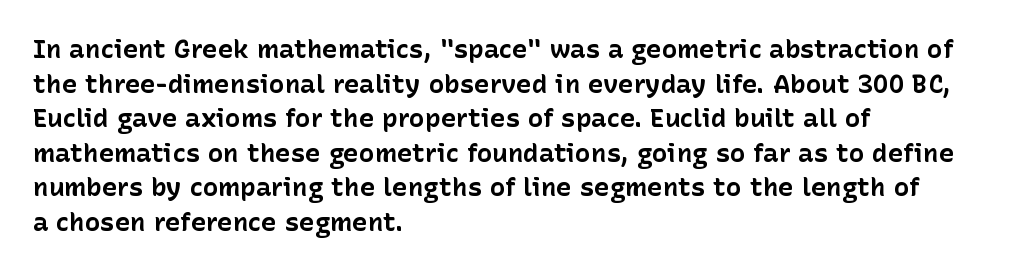
Do the letters lean? They stand straight. Standard letterfit; no display-style spreading of the glyphs. The strip under each line holds only bare page. The rendering anchors every line to the left-hand side. The glyphs have the mass of a bold cut. Quick note: interline space is typical.
